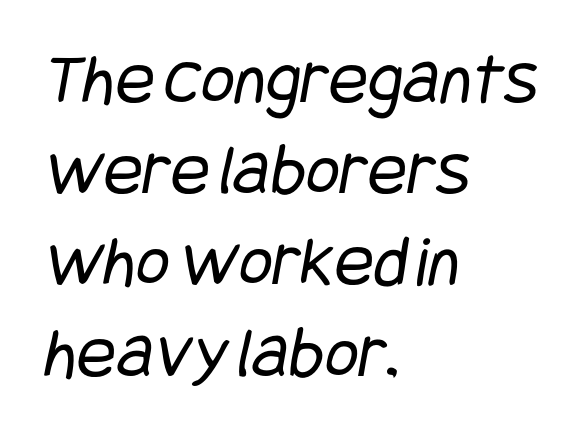
These lines sit exactly where default settings would place them. The glyphs are unaccompanied by any horizontal stroke below them. The horizontal fit of the characters is conventional and even. Line beginnings align vertically; line endings do not. In terms of letterform style, serifs are entirely absent.
